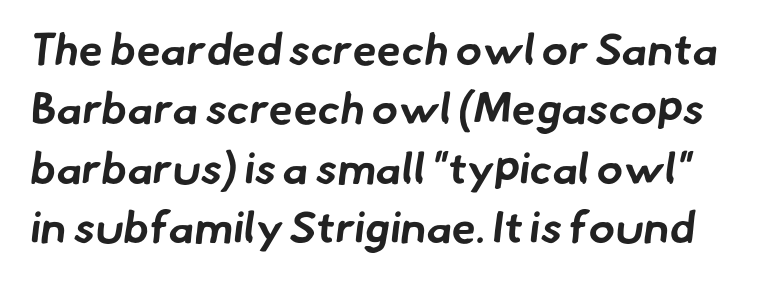
What's the leading like? Ordinary, nothing unusual. Proportional: the letters do not fall into vertical columns. Type without underlining. The gaps between neighbouring characters are ordinary and unremarkable. To sum up the face: it is a sans, with no serifs.
